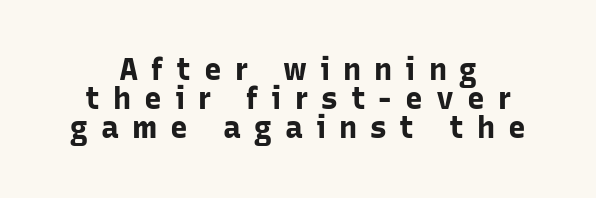
The image shows 30 px bold sans-serif type, upright; set centered, tight line spacing (0.97x), unusually wide letter spacing (+0.43 em), not underlined; low stroke contrast and a medium x-height.
